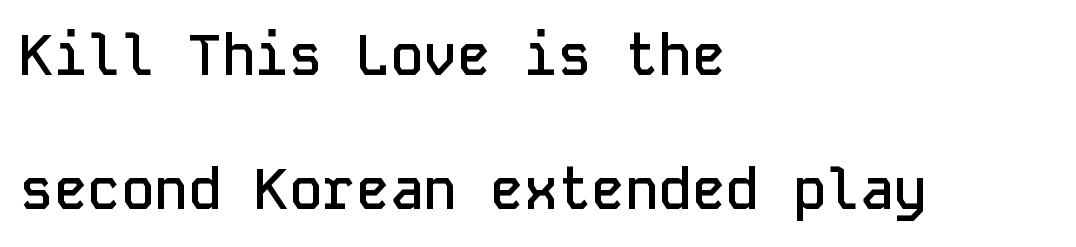
Q: Is the text bold? A: Semi-bold.
Q: Is the text italic (slanted)? A: No, it is upright.
Q: Is the typeface a serif or a sans-serif typeface? A: Sans-serif.
Q: Is the text underlined? A: No.
Q: How is the paragraph aligned? A: Left-aligned.
Q: Is the spacing between letters normal or unusually wide? A: Normal.
Q: Is the spacing between lines tight, normal or loose? A: Loose.
Q: Width (condensed, normal, or wide)? A: Normal.
Q: Stroke contrast? A: Low.
Q: x-height? A: Medium.
Q: Monospaced? A: Yes.
